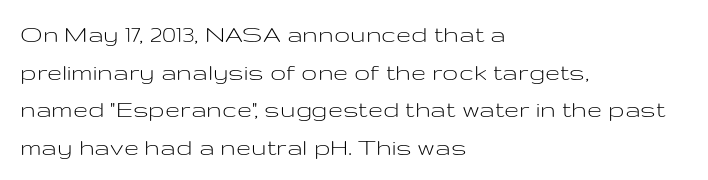
Q: Is the text bold? A: No.
Q: Is the text italic (slanted)? A: No, it is upright.
Q: Is the text underlined? A: No.
Q: How is the paragraph aligned? A: Left-aligned.
Q: Is the spacing between letters normal or unusually wide? A: Normal.
Q: Is the spacing between lines tight, normal or loose? A: Normal.
